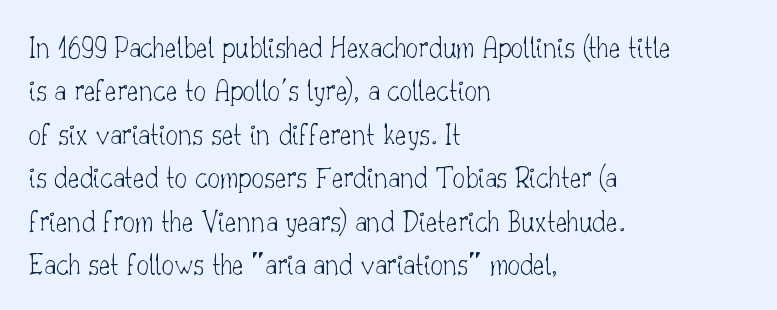
{"serif": "yes", "italic": "no", "bold": "no", "weight": "thin", "width": "normal", "stroke_contrast": "low", "x_height": "small", "monospaced": "no", "underline": "no", "align": "left", "line_spacing": "normal", "line_spacing_ratio": 1.4, "letter_spacing": "normal", "letter_spacing_em": 0.0, "glyph_px": 31}
